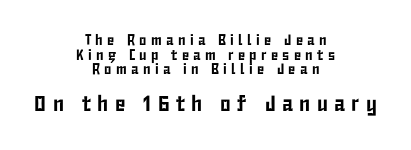
Q: Is the text italic (slanted)? A: No, it is upright.
Q: Is the text underlined? A: No.
Q: How is the paragraph aligned? A: Centered.
Q: Is the spacing between letters normal or unusually wide? A: Unusually wide.
Q: Is the spacing between lines tight, normal or loose? A: Tight.
Q: Which block of text is set in a larger size, the first (top) or the second (bottom)? A: The second (bottom) one.
